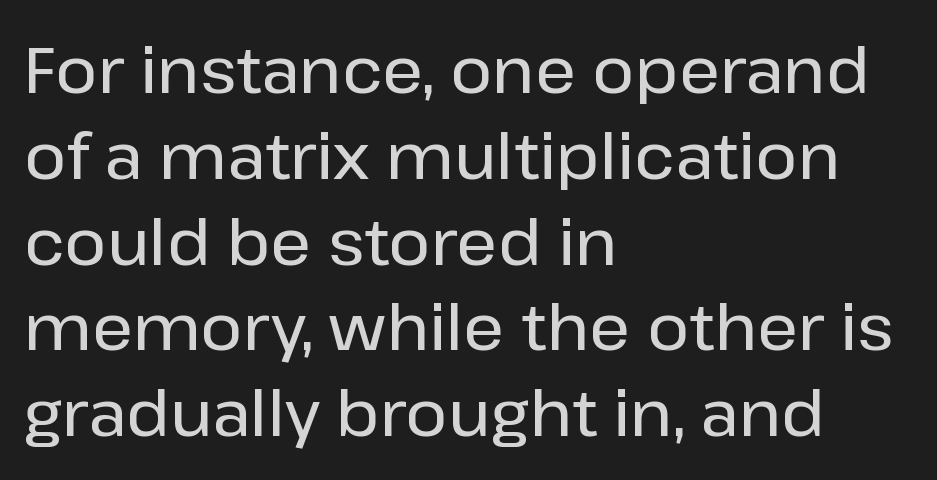
{"serif": "no", "italic": "no", "width": "normal", "stroke_contrast": "low", "x_height": "medium", "monospaced": "no", "underline": "no", "align": "left", "line_spacing": "normal", "line_spacing_ratio": 1.34, "letter_spacing": "normal", "letter_spacing_em": 0.0, "glyph_px": 64}
